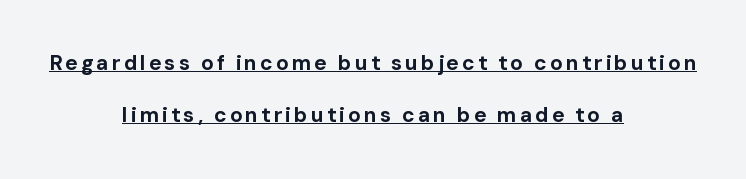
This sample carries an underscore along the baseline area. Caption: multi-line text, centered on the measure. Plenty of ink on the page — the face is bold. This sample uses an upright cut, with every glyph sitting square on the baseline. Students, observe: this is what heavily led, spacious text looks like.
